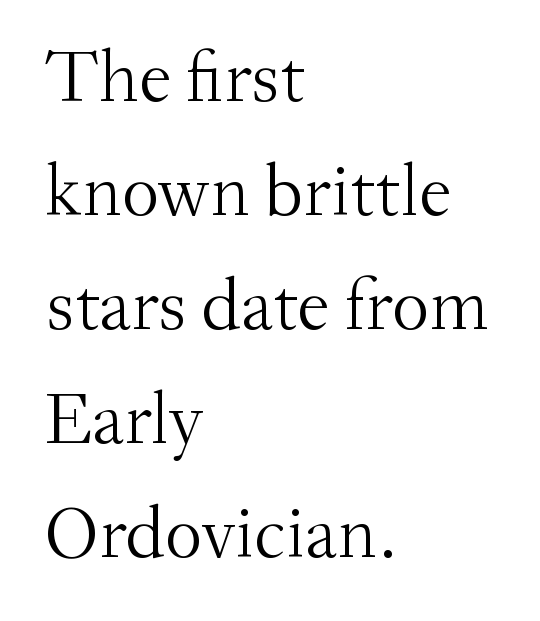
The image shows 74 px light serif type, upright; set left-aligned, normal line spacing (1.54x), normal letter spacing, not underlined; medium stroke contrast and a small x-height.
